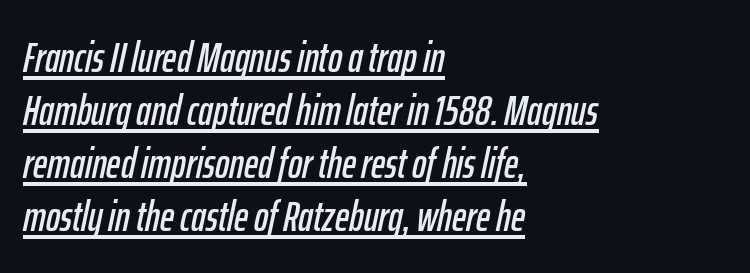
Q: Is the text italic (slanted)? A: Yes, it leans right by about 12 degrees.
Q: Is the text underlined? A: Yes.
Q: How is the paragraph aligned? A: Left-aligned.
Q: Is the spacing between letters normal or unusually wide? A: Normal.
Q: Width (condensed, normal, or wide)? A: Condensed.
Q: Stroke contrast? A: Low.
Q: x-height? A: Medium.
Q: Monospaced? A: No.
